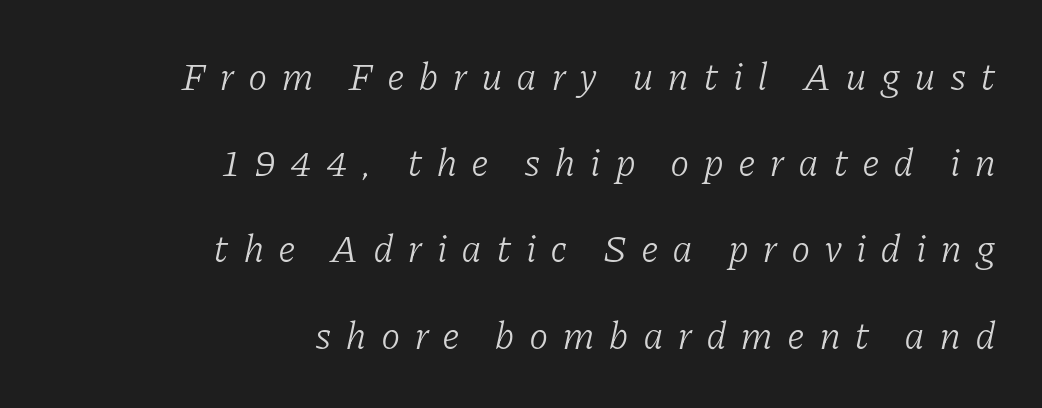
The image shows 39 px light serif type, italic (leaning right); set right-aligned, loose line spacing (2.21x), unusually wide letter spacing (+0.35 em), not underlined; low stroke contrast and a medium x-height.
